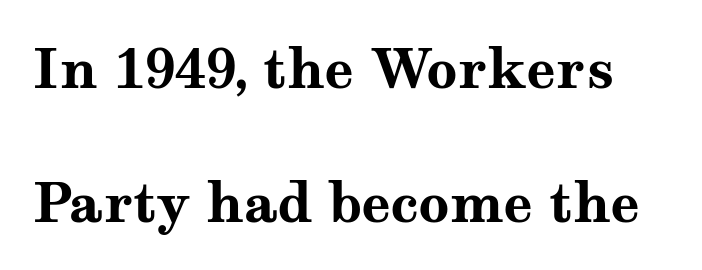
The area under the type is left untouched. The block of text is sparse from top to bottom, with ample space between rows. Character widths vary here, with narrow letters taking less room than wide ones. To sum up the face: it has serifs. There is no visible air inserted between adjacent glyphs.
